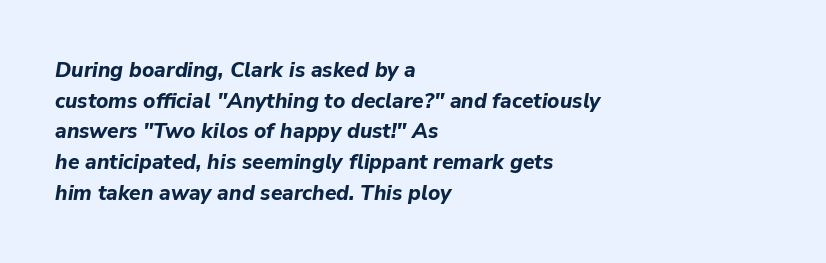
{"italic": "yes", "lean": "right", "slant_degrees": 9, "bold": "yes", "underline": "no", "align": "left", "line_spacing": "normal", "line_spacing_ratio": 1.46, "letter_spacing": "normal", "letter_spacing_em": 0.0, "glyph_px": 21}
